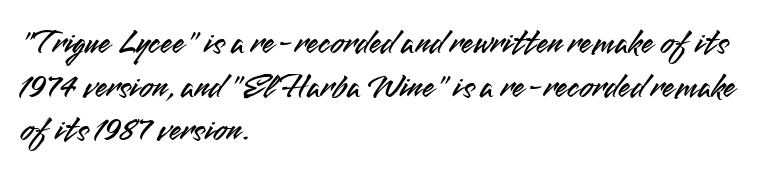
Horizontal bands of white between lines are of average thickness. To sum up the face: it is a sans, with no serifs. Typeset ragged right — the left edge is the straight one.
